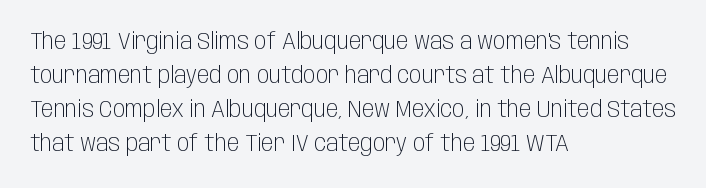
Q: Is the text bold? A: No.
Q: Is the text italic (slanted)? A: No, it is upright.
Q: Is the text underlined? A: No.
Q: How is the paragraph aligned? A: Left-aligned.
Q: Is the spacing between letters normal or unusually wide? A: Normal.
Q: Is the spacing between lines tight, normal or loose? A: Normal.
